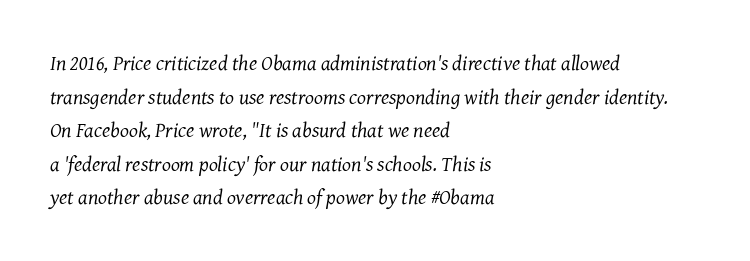
Q: Is the text bold? A: No.
Q: Is the text italic (slanted)? A: Yes, it leans right by about 7 degrees.
Q: Is the text underlined? A: No.
Q: How is the paragraph aligned? A: Left-aligned.
Q: Is the spacing between letters normal or unusually wide? A: Normal.
Q: Is the spacing between lines tight, normal or loose? A: Normal.
